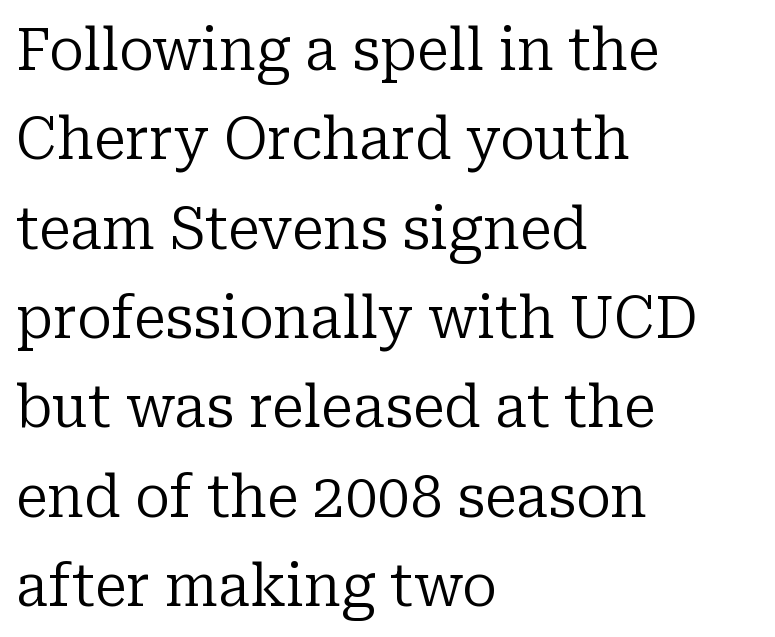
The image shows 58 px regular-weight serif type, upright; set left-aligned, normal line spacing (1.54x), normal letter spacing, not underlined; low stroke contrast and a medium x-height.
